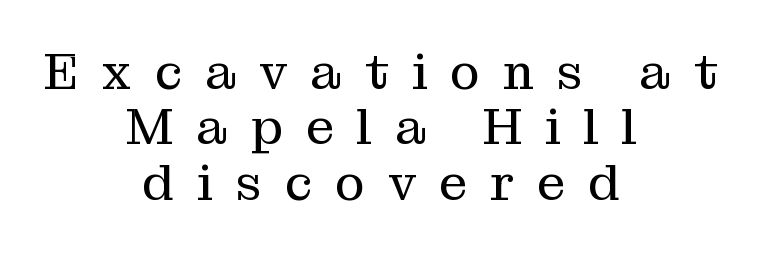
The rendering uses natural spacing where letterforms have individual widths. The text was rendered using a seriffed face with decorative stroke endings. Honestly, there is no underline to notice here at all. Ordinary non-slanted type is in use. In terms of letterspacing, this is a distinctly airy, spread setting.
